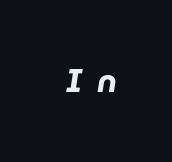
The image shows 32 px heavy type, italic (leaning right); set unusually wide letter spacing (+0.46 em), not underlined; low stroke contrast and a medium x-height.
